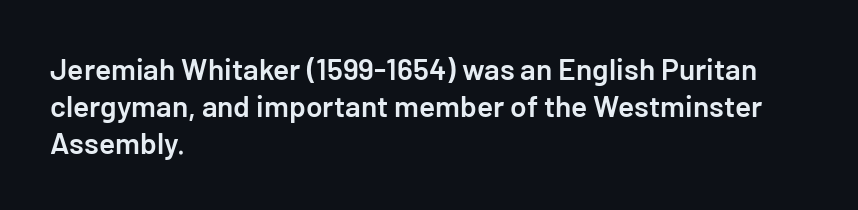
The image shows 30 px semibold sans-serif type, upright; set left-aligned, line spacing 1.23x, normal letter spacing, not underlined; low stroke contrast and a medium x-height.
